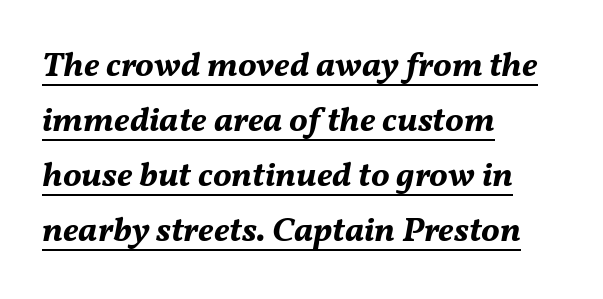
The image shows 35 px bold type, italic (leaning right); set left-aligned, normal line spacing (1.57x), normal letter spacing, underlined; medium stroke contrast and a medium x-height.
